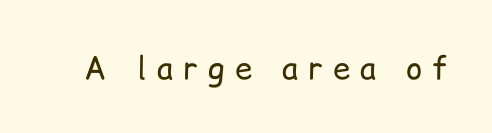
The image shows 31 px regular-weight sans-serif type, upright; set unusually wide letter spacing (+0.33 em), not underlined; low stroke contrast and a medium x-height.
